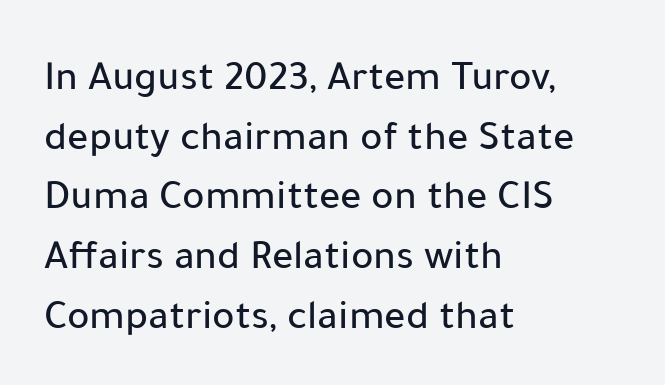
Q: Is the text italic (slanted)? A: No, it is upright.
Q: Is the typeface a serif or a sans-serif typeface? A: Sans-serif.
Q: Is the text underlined? A: No.
Q: How is the paragraph aligned? A: Left-aligned.
Q: Is the spacing between letters normal or unusually wide? A: Normal.
Q: Is the spacing between lines tight, normal or loose? A: Normal.
Q: Width (condensed, normal, or wide)? A: Normal.
Q: Stroke contrast? A: Low.
Q: x-height? A: Medium.
Q: Monospaced? A: No.
